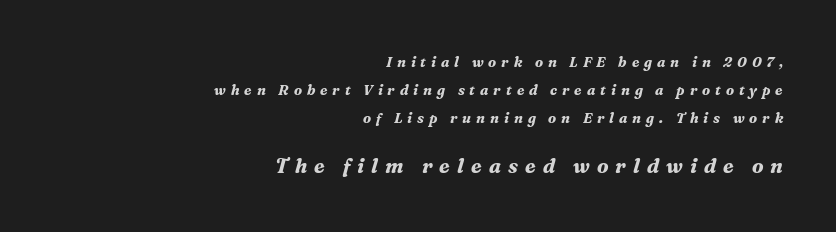
The letterforms stand isolated, each surrounded by extra space. Underline: absent. The axis of the letterforms is tilted away from vertical. Each glyph is drawn with heavy, bold strokes. This rendering uses right alignment, leaving the left contour irregular. The later block is typeset at a bigger size than the earlier block.
